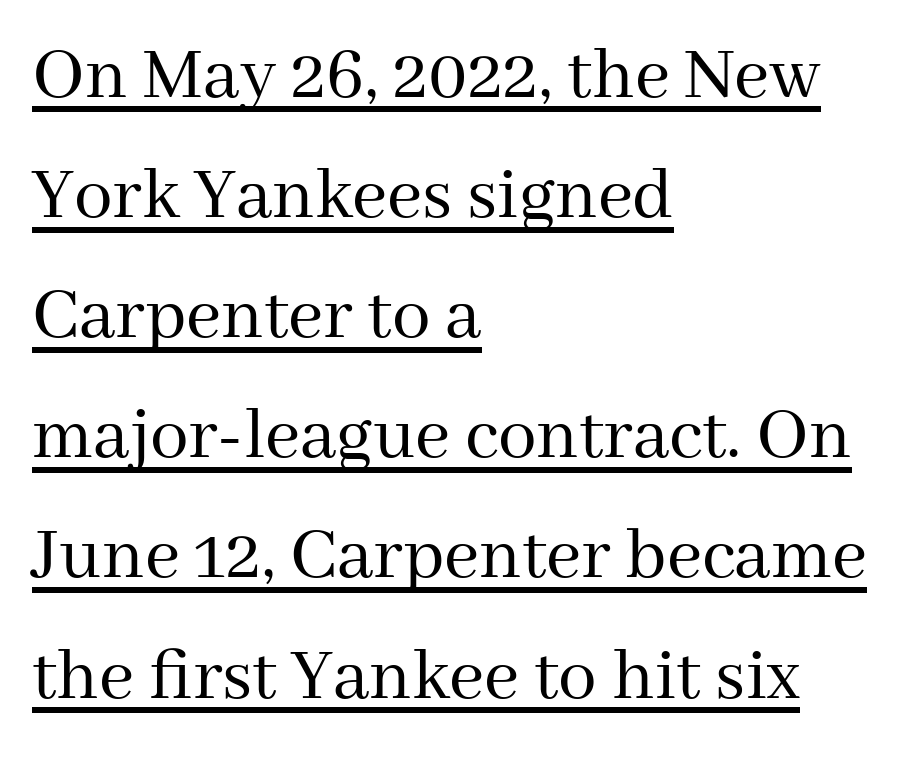
{"serif": "yes", "italic": "no", "bold": "no", "weight": "regular", "width": "normal", "stroke_contrast": "medium", "x_height": "medium", "monospaced": "no", "underline": "yes", "align": "left", "line_spacing": "normal", "line_spacing_ratio": 1.56, "letter_spacing": "normal", "letter_spacing_em": 0.0, "glyph_px": 77}
